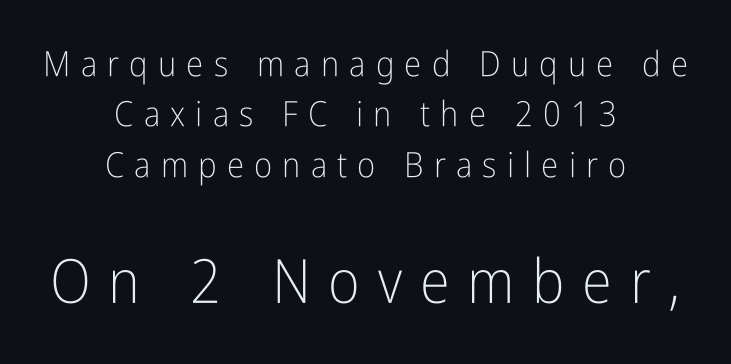
Q: Is the text bold? A: No.
Q: Is the text italic (slanted)? A: No, it is upright.
Q: Is the typeface a serif or a sans-serif typeface? A: Sans-serif.
Q: Is the text underlined? A: No.
Q: How is the paragraph aligned? A: Centered.
Q: Is the spacing between letters normal or unusually wide? A: Unusually wide.
Q: Is the spacing between lines tight, normal or loose? A: Normal.
Q: Which block of text is set in a larger size, the first (top) or the second (bottom)? A: The second (bottom) one.
Q: Width (condensed, normal, or wide)? A: Condensed.
Q: Stroke contrast? A: Low.
Q: x-height? A: Medium.
Q: Monospaced? A: No.
